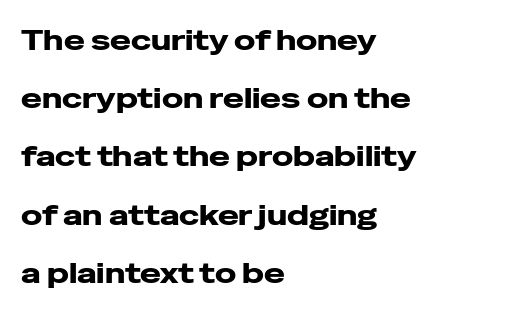
The image shows 28 px heavy, wide sans-serif type, upright; set left-aligned, loose line spacing (2.08x), normal letter spacing, not underlined; low stroke contrast and a medium x-height.
